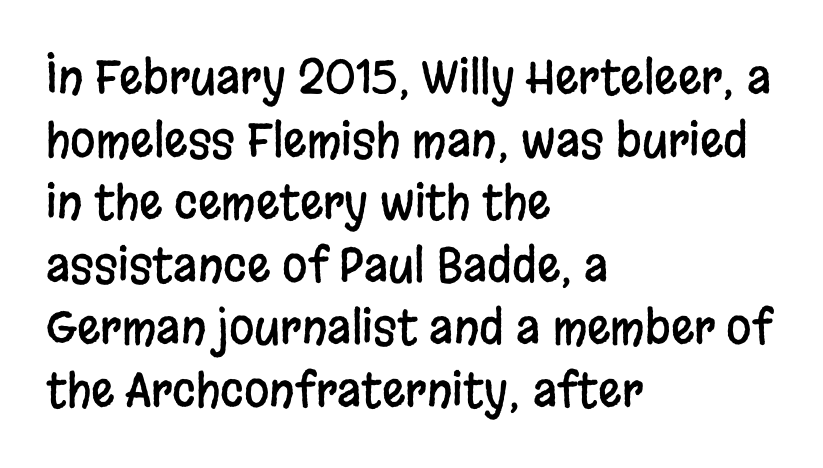
Caption: standard tracking, unaltered. A classic flush-left, rag-right setting is used for this passage. This is roman type, the default non-slanted kind. The line-height multiplier appears to be the usual default.
